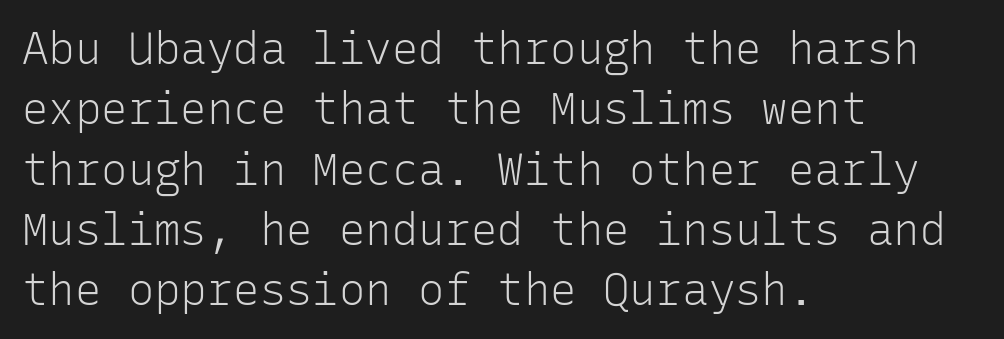
{"serif": "no", "italic": "no", "bold": "no", "weight": "light", "width": "normal", "stroke_contrast": "low", "x_height": "medium", "monospaced": "yes", "underline": "no", "align": "left", "line_spacing": "normal", "line_spacing_ratio": 1.37, "letter_spacing": "normal", "letter_spacing_em": 0.0, "glyph_px": 44}
